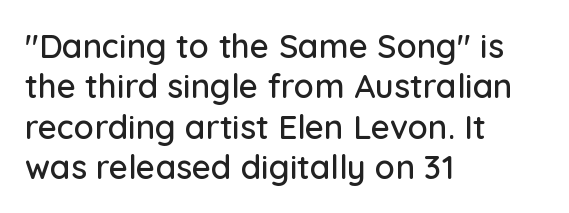
Q: Is the text italic (slanted)? A: No, it is upright.
Q: Is the typeface a serif or a sans-serif typeface? A: Sans-serif.
Q: Is the text underlined? A: No.
Q: How is the paragraph aligned? A: Left-aligned.
Q: Is the spacing between letters normal or unusually wide? A: Normal.
Q: Width (condensed, normal, or wide)? A: Normal.
Q: Stroke contrast? A: Low.
Q: x-height? A: Medium.
Q: Monospaced? A: No.
